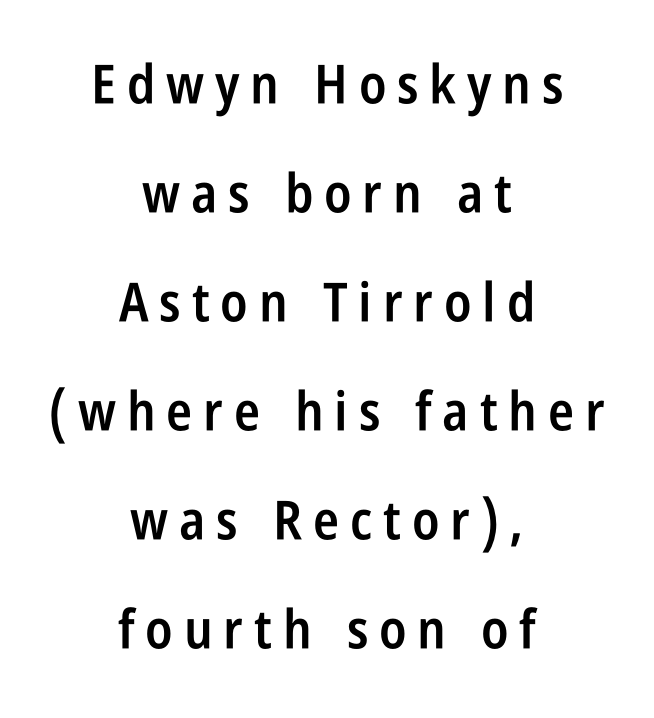
Horizontal alignment here is central, giving a formal, balanced look. Quick note: interline space is abundant. Regarding serifs, this sample does without them. Characters remain perfectly vertical along every line.
